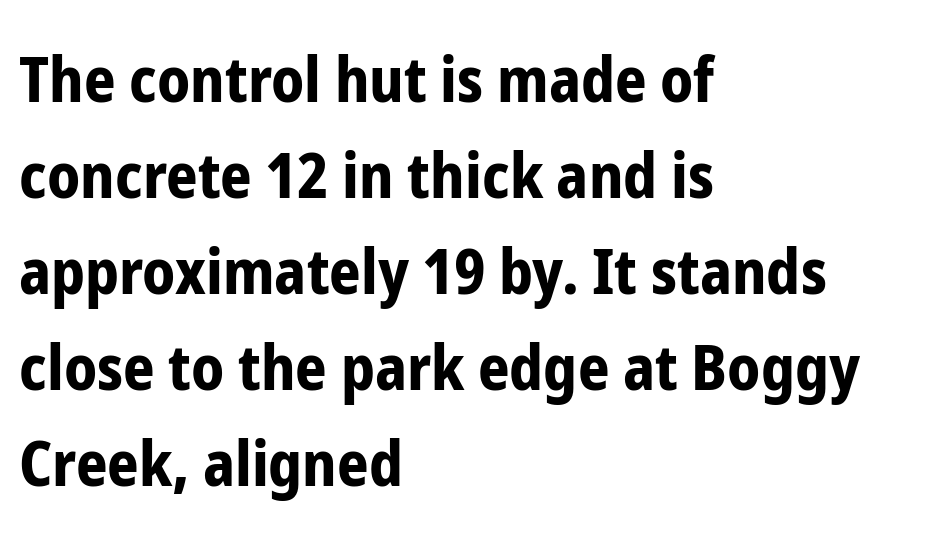
{"serif": "no", "italic": "no", "bold": "yes", "weight": "bold", "width": "condensed", "stroke_contrast": "low", "x_height": "medium", "monospaced": "no", "underline": "no", "align": "left", "line_spacing": "normal", "line_spacing_ratio": 1.55, "letter_spacing": "normal", "letter_spacing_em": 0.0, "glyph_px": 62}
